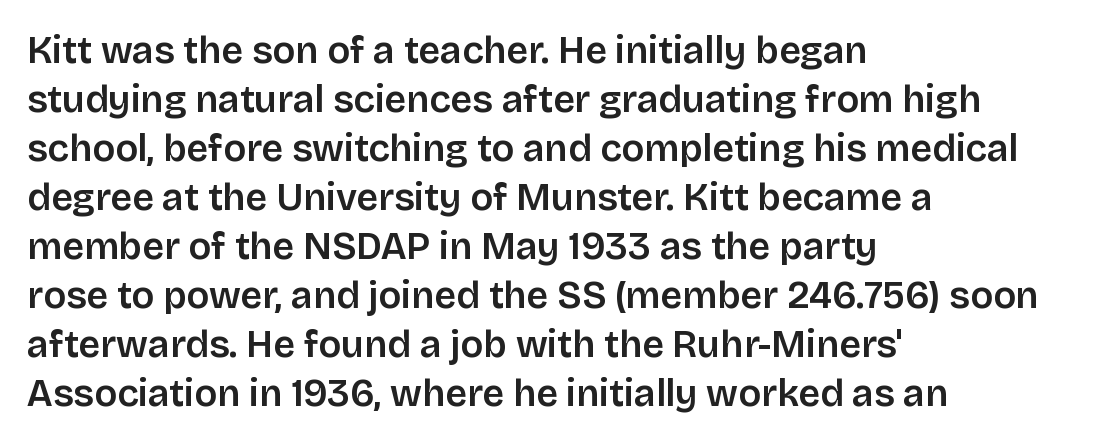
Are there feet on the stems? There aren't — it's a sans. These lines sit exactly where default settings would place them. Has an underline been added? It has not. The tracking reads as untouched default to a designer's eye. These lines were composed using upright roman letters. Which margin do the lines hug? The left one — the right edge is uneven.
